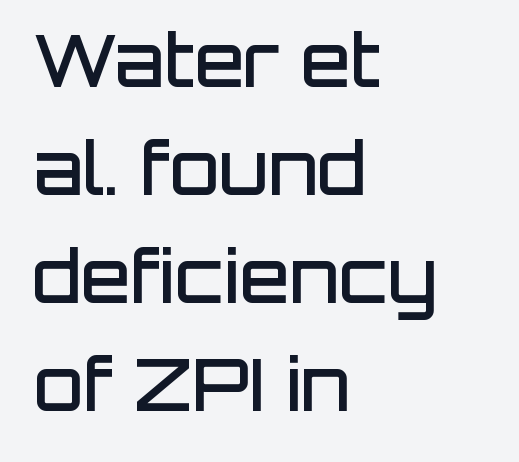
Inter-character spacing is left at the font's built-in metrics. Nope, not italic — everything's standing straight. Bare-footed words on every line. All the whitespace from short lines collects on the right. This block has exactly the height ordinary leading produces.
